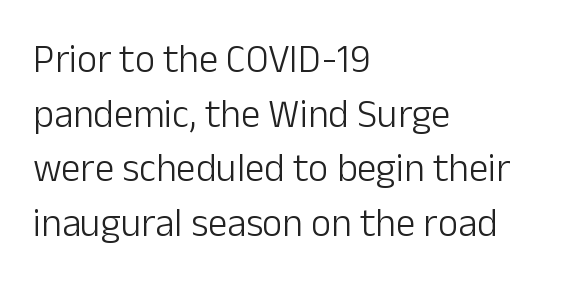
Q: Is the text bold? A: No.
Q: Is the text italic (slanted)? A: No, it is upright.
Q: Is the typeface a serif or a sans-serif typeface? A: Sans-serif.
Q: Is the text underlined? A: No.
Q: How is the paragraph aligned? A: Left-aligned.
Q: Is the spacing between letters normal or unusually wide? A: Normal.
Q: Is the spacing between lines tight, normal or loose? A: Normal.
Q: Width (condensed, normal, or wide)? A: Normal.
Q: Stroke contrast? A: Low.
Q: x-height? A: Medium.
Q: Monospaced? A: No.
